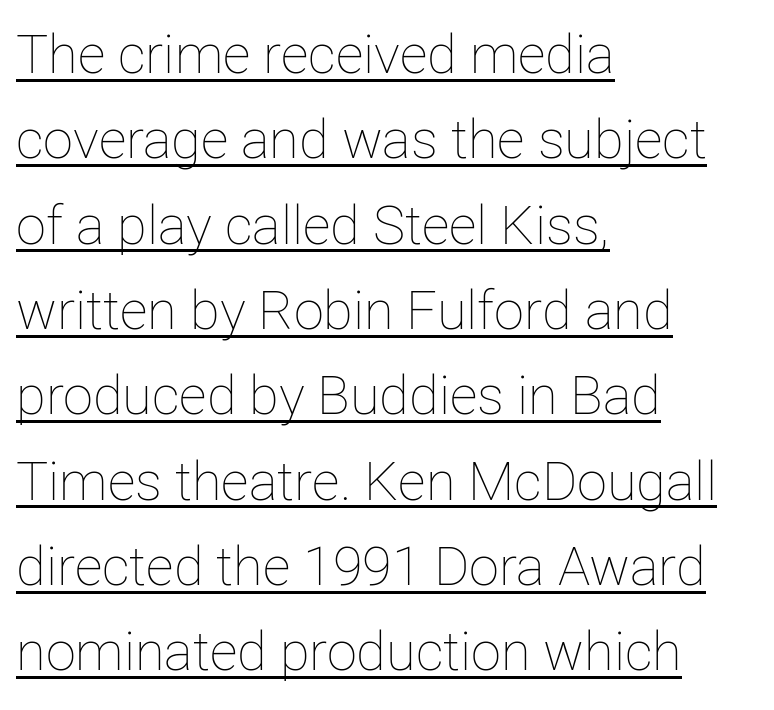
Glyph-to-glyph distance matches everyday printed text. Nothing heavy about these letters — not bold at all. Proportional: the letters do not fall into vertical columns. This is roman type, the default non-slanted kind. One-word summary of the alignment: left. Each line of the rendering has a horizontal stroke beneath the glyphs.
